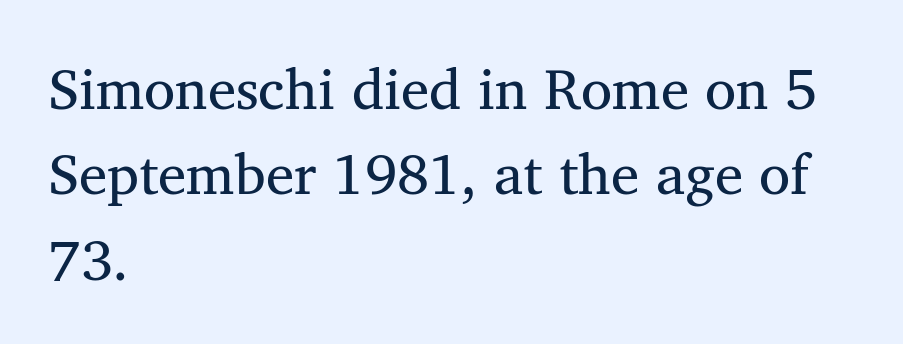
The passage is arranged the way most books set body copy — flush left. The letters sit at their default tracking, neither squeezed nor spread. Think of a printed novel: that variable character pitch is what you see here. This rendering employs a face with finishing strokes, i.e., a serif.
